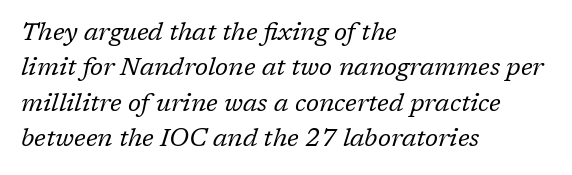
The specimen reads as italic at a glance. Vertical stems look standard width or narrower in stroke. Clear beneath every line of the passage. The compositor pushed each line to the left boundary.
